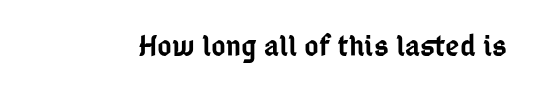
Here the designer chose a conventional face with non-uniform glyph widths. A typesetter would call this zero additional tracking. The font is running at a semibold setting, under full bold. Rule under the text: the space is simply empty. Quick note: not italic, upright.
